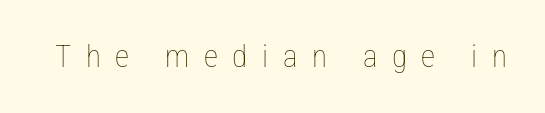
{"italic": "no", "bold": "no", "weight": "thin", "width": "condensed", "stroke_contrast": "low", "x_height": "medium", "monospaced": "no", "underline": "no", "letter_spacing": "wide", "letter_spacing_em": 0.47, "glyph_px": 31}
